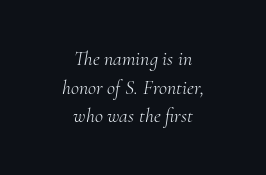
Q: Is the text bold? A: No.
Q: Is the text italic (slanted)? A: Yes, it leans right by about 10 degrees.
Q: Is the text underlined? A: No.
Q: How is the paragraph aligned? A: Centered.
Q: Is the spacing between letters normal or unusually wide? A: Normal.
Q: Is the spacing between lines tight, normal or loose? A: Normal.
